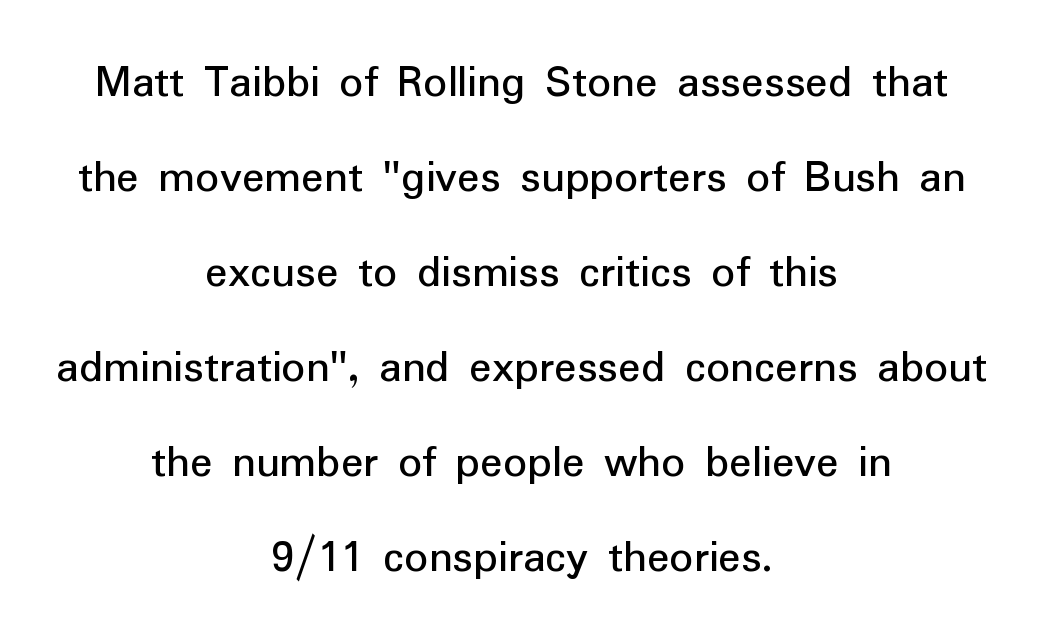
The image shows 47 px sans-serif type, upright; set centered, loose line spacing (2.02x), normal letter spacing, not underlined; low stroke contrast and a medium x-height.
